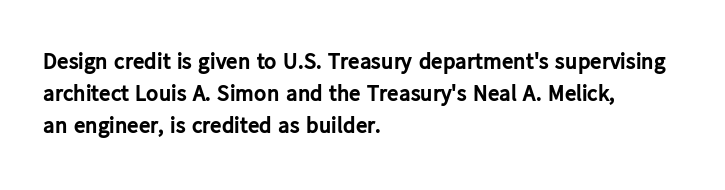
Q: Is the text bold? A: Yes.
Q: Is the text italic (slanted)? A: No, it is upright.
Q: Is the text underlined? A: No.
Q: How is the paragraph aligned? A: Left-aligned.
Q: Is the spacing between letters normal or unusually wide? A: Normal.
Q: Is the spacing between lines tight, normal or loose? A: Normal.
